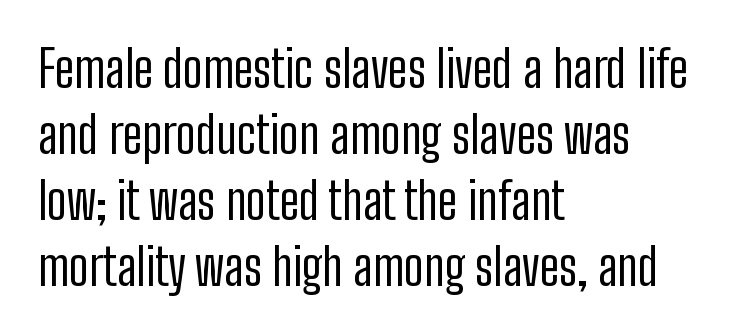
Font category for this specimen: sans-serif. No extra tracking has been applied to these lines. Is the block centered? No — it sits flush against the left margin. These lines are rendered in a variable-pitch font. Words float on clear page, feet unadorned. How would I describe the line gaps? Plain and ordinary.
